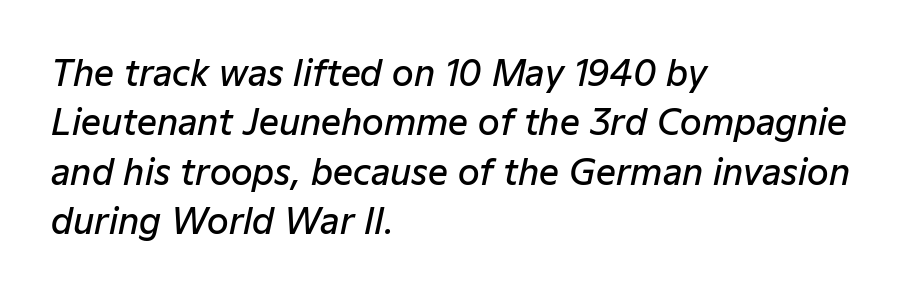
Q: Is the text bold? A: Semi-bold.
Q: Is the text italic (slanted)? A: Yes, it leans right by about 12 degrees.
Q: Is the text underlined? A: No.
Q: How is the paragraph aligned? A: Left-aligned.
Q: Is the spacing between letters normal or unusually wide? A: Normal.
Q: Is the spacing between lines tight, normal or loose? A: Normal.
Q: Width (condensed, normal, or wide)? A: Normal.
Q: Stroke contrast? A: Low.
Q: x-height? A: Medium.
Q: Monospaced? A: No.
